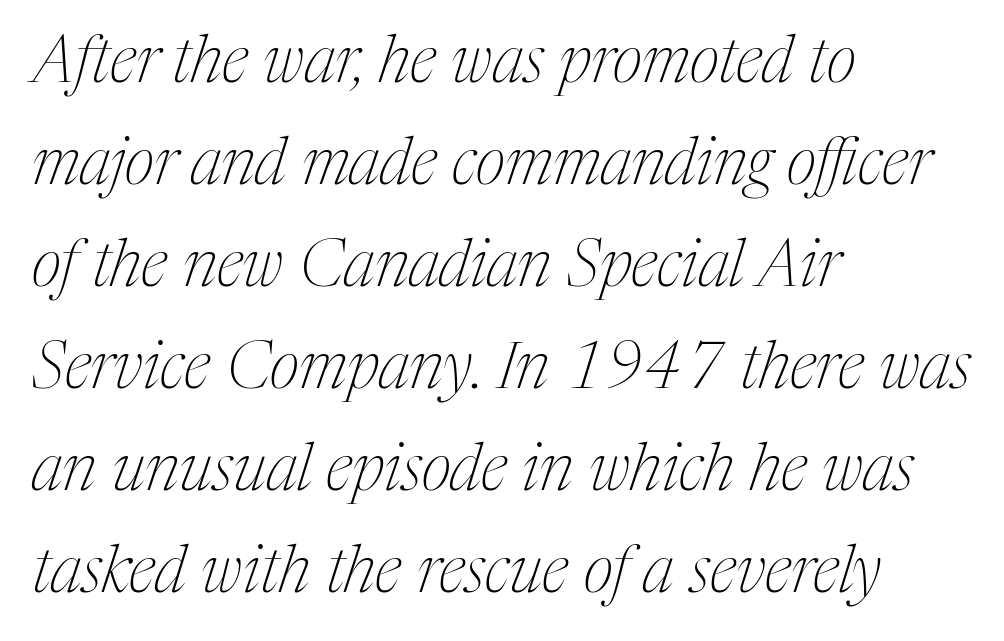
Q: Is the text bold? A: No.
Q: Is the text italic (slanted)? A: Yes, it leans right by about 17 degrees.
Q: Is the typeface a serif or a sans-serif typeface? A: Serif.
Q: Is the text underlined? A: No.
Q: How is the paragraph aligned? A: Left-aligned.
Q: Is the spacing between letters normal or unusually wide? A: Normal.
Q: Is the spacing between lines tight, normal or loose? A: Normal.
Q: Width (condensed, normal, or wide)? A: Condensed.
Q: Stroke contrast? A: Medium.
Q: x-height? A: Medium.
Q: Monospaced? A: No.
